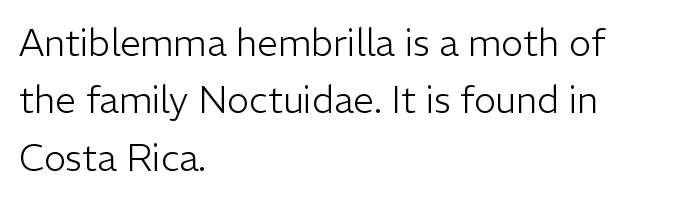
{"serif": "no", "italic": "no", "bold": "no", "weight": "light", "width": "normal", "stroke_contrast": "low", "x_height": "medium", "monospaced": "no", "underline": "no", "align": "left", "line_spacing": "normal", "line_spacing_ratio": 1.55, "letter_spacing": "normal", "letter_spacing_em": 0.0, "glyph_px": 37}
